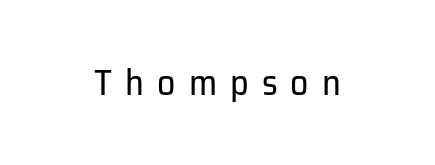
The image shows 36 px regular-weight sans-serif type, upright; set unusually wide letter spacing (+0.36 em), not underlined; low stroke contrast and a medium x-height.
